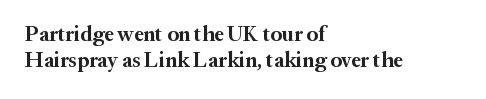
Q: Is the text bold? A: Yes.
Q: Is the text italic (slanted)? A: No, it is upright.
Q: Is the text underlined? A: No.
Q: How is the paragraph aligned? A: Left-aligned.
Q: Is the spacing between letters normal or unusually wide? A: Normal.
